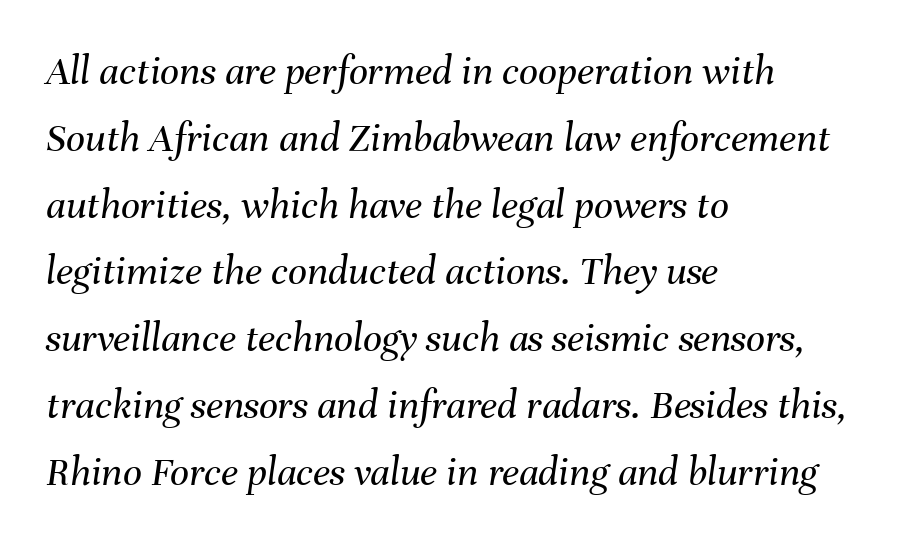
Q: Is the text bold? A: No.
Q: Is the text italic (slanted)? A: Yes, it leans right by about 8 degrees.
Q: Is the text underlined? A: No.
Q: How is the paragraph aligned? A: Left-aligned.
Q: Is the spacing between letters normal or unusually wide? A: Normal.
Q: Is the spacing between lines tight, normal or loose? A: Normal.
Q: Width (condensed, normal, or wide)? A: Normal.
Q: Stroke contrast? A: Medium.
Q: x-height? A: Medium.
Q: Monospaced? A: No.
